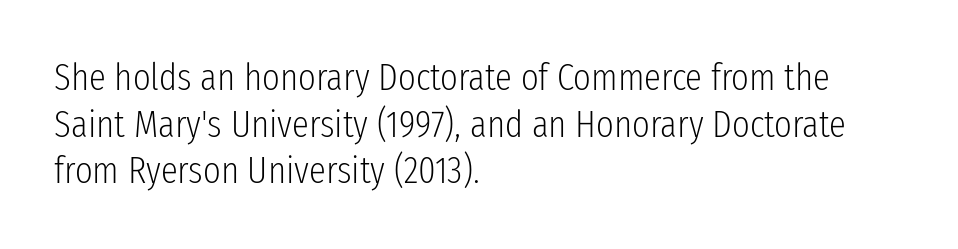
{"serif": "no", "italic": "no", "bold": "no", "weight": "light", "width": "condensed", "stroke_contrast": "low", "x_height": "medium", "monospaced": "no", "underline": "no", "align": "left", "line_spacing_ratio": 1.23, "letter_spacing": "normal", "letter_spacing_em": 0.0, "glyph_px": 38}
